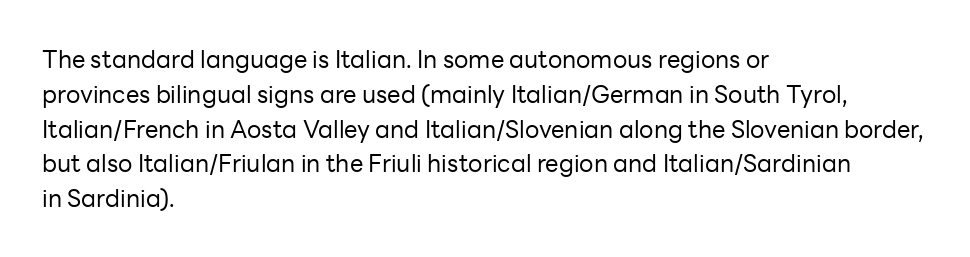
Summary of weight: not heavy and not bold. The passage shown stacks its lines at a standard gap. Upright lettering throughout. Tracking value appears to be zero — textbook default spacing.
